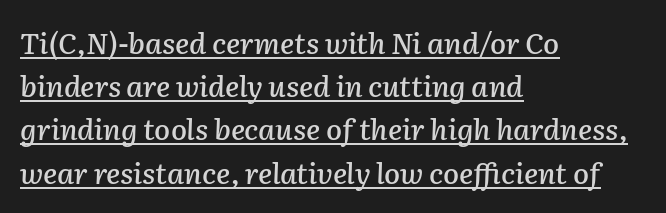
Q: Is the text italic (slanted)? A: Yes, it leans right by about 2 degrees.
Q: Is the text underlined? A: Yes.
Q: How is the paragraph aligned? A: Left-aligned.
Q: Is the spacing between letters normal or unusually wide? A: Normal.
Q: Is the spacing between lines tight, normal or loose? A: Normal.
Q: Width (condensed, normal, or wide)? A: Normal.
Q: Stroke contrast? A: Low.
Q: x-height? A: Medium.
Q: Monospaced? A: No.
